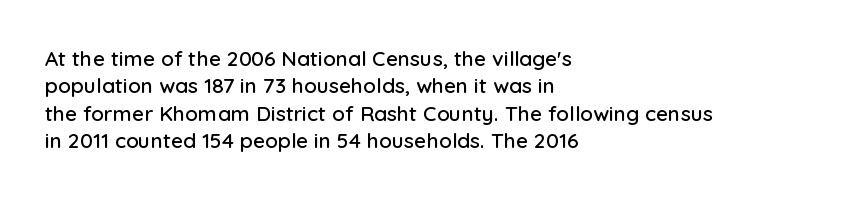
You could call the tracking neutral — neither tight nor loose. Honestly, there is no underline to notice here at all. This is roman type, the default non-slanted kind. Compared with a centered layout, this one pins lines to the left instead. Interline gaps are of average width in this sample.
